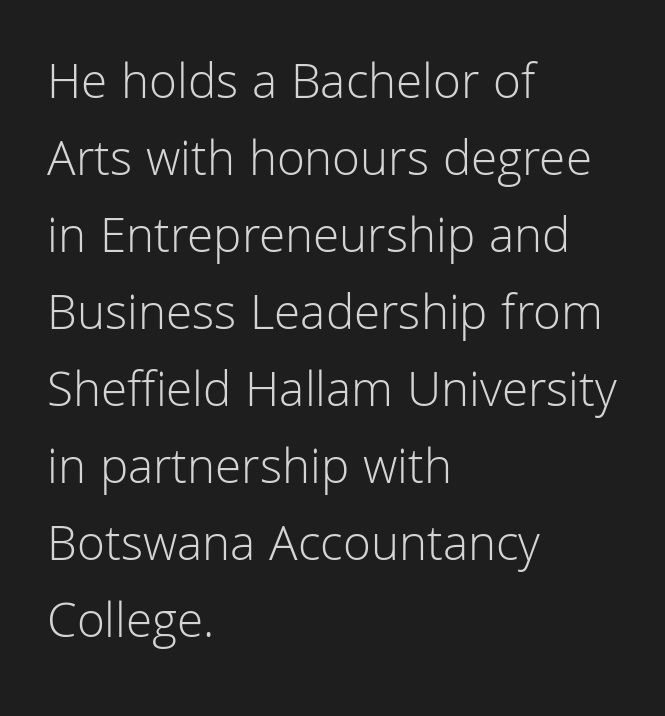
{"serif": "no", "italic": "no", "bold": "no", "weight": "light", "width": "normal", "stroke_contrast": "low", "x_height": "medium", "monospaced": "no", "underline": "no", "align": "left", "line_spacing": "normal", "line_spacing_ratio": 1.51, "letter_spacing": "normal", "letter_spacing_em": 0.0, "glyph_px": 51}
